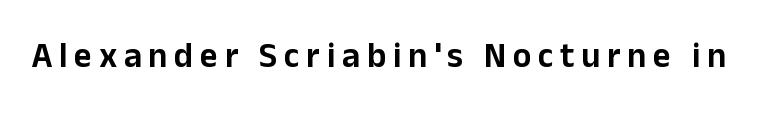
The rendering uses natural spacing where letterforms have individual widths. Nope, no serifs anywhere on these letters. A roman cut, with each character standing at attention. Quick note: underline off.
